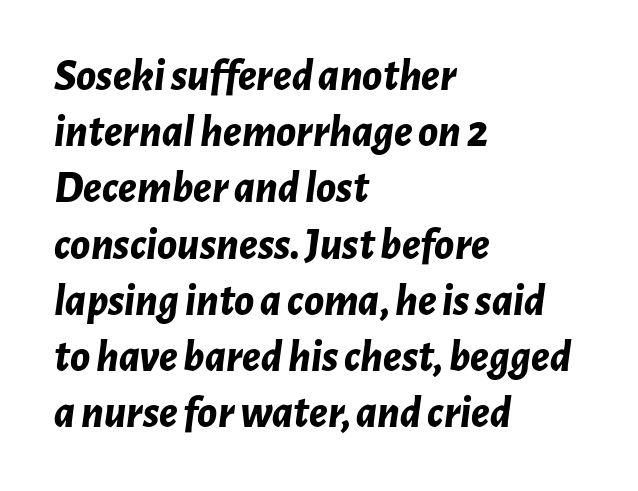
{"italic": "yes", "lean": "right", "slant_degrees": 7, "bold": "yes", "weight": "bold", "width": "normal", "stroke_contrast": "low", "x_height": "medium", "monospaced": "no", "underline": "no", "align": "left", "line_spacing": "normal", "line_spacing_ratio": 1.25, "letter_spacing": "normal", "letter_spacing_em": 0.0, "glyph_px": 45}
